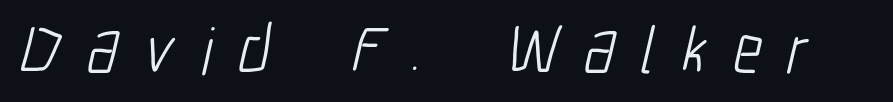
Q: Is the text bold? A: No.
Q: Is the typeface a serif or a sans-serif typeface? A: Sans-serif.
Q: Is the text underlined? A: No.
Q: Is the spacing between letters normal or unusually wide? A: Unusually wide.
Q: Width (condensed, normal, or wide)? A: Condensed.
Q: Stroke contrast? A: Low.
Q: x-height? A: Medium.
Q: Monospaced? A: No.
